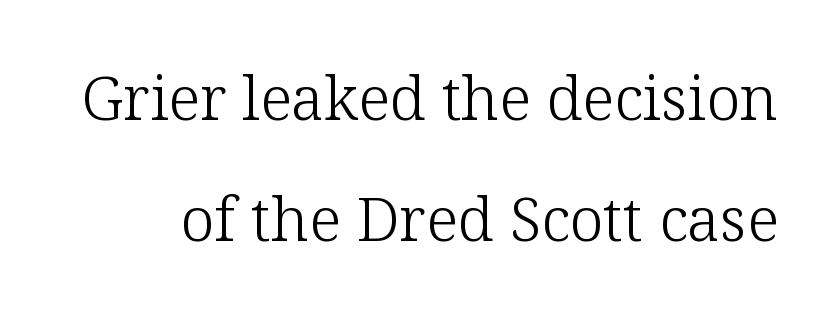
Q: Is the text bold? A: No.
Q: Is the text italic (slanted)? A: No, it is upright.
Q: Is the typeface a serif or a sans-serif typeface? A: Serif.
Q: Is the text underlined? A: No.
Q: Is the spacing between letters normal or unusually wide? A: Normal.
Q: Is the spacing between lines tight, normal or loose? A: Loose.
Q: Width (condensed, normal, or wide)? A: Normal.
Q: Stroke contrast? A: Low.
Q: x-height? A: Medium.
Q: Monospaced? A: No.
